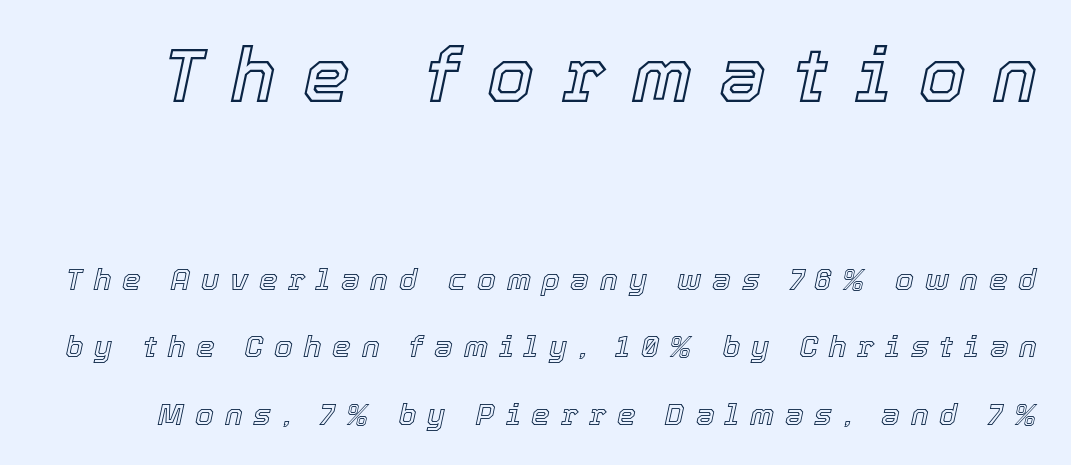
The image shows 75 px text type, italic (leaning right); set loose line spacing (2.25x), unusually wide letter spacing (+0.36 em), not underlined; the first (top) block is 2.5x larger; a medium x-height.
